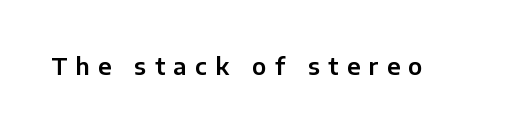
The image shows 23 px text type, upright; set unusually wide letter spacing (+0.37 em), not underlined.
